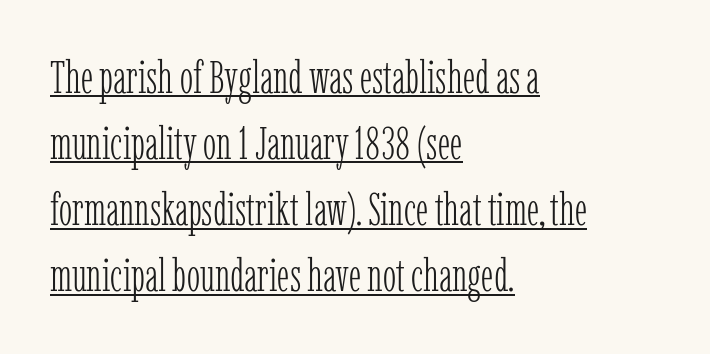
Q: Is the text bold? A: No.
Q: Is the text italic (slanted)? A: No, it is upright.
Q: Is the typeface a serif or a sans-serif typeface? A: Serif.
Q: Is the text underlined? A: Yes.
Q: How is the paragraph aligned? A: Left-aligned.
Q: Is the spacing between letters normal or unusually wide? A: Normal.
Q: Is the spacing between lines tight, normal or loose? A: Normal.
Q: Width (condensed, normal, or wide)? A: Condensed.
Q: Stroke contrast? A: Low.
Q: x-height? A: Medium.
Q: Monospaced? A: No.
